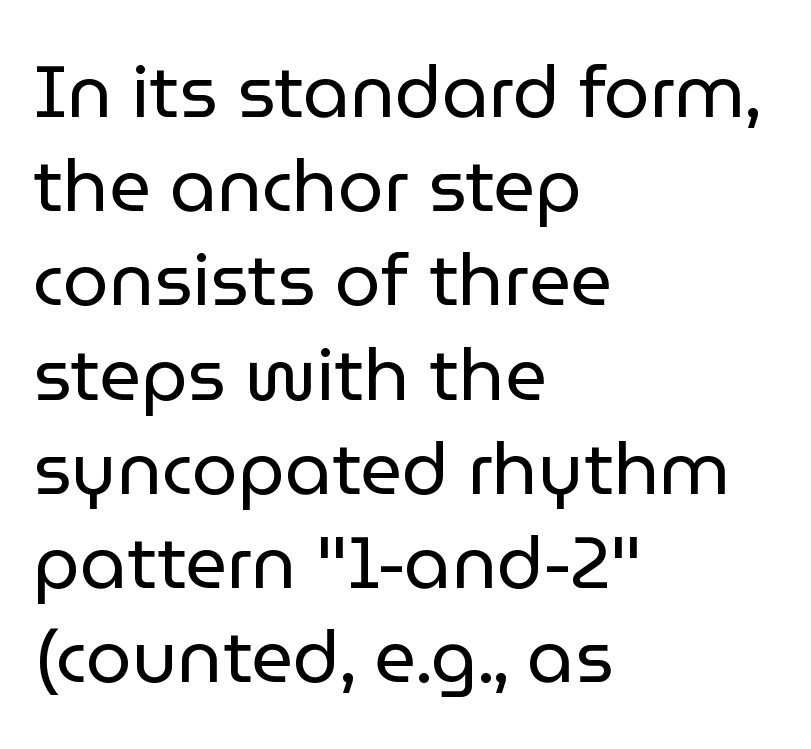
{"serif": "no", "italic": "no", "bold": "no", "weight": "regular", "width": "normal", "stroke_contrast": "low", "x_height": "medium", "monospaced": "no", "underline": "no", "align": "left", "line_spacing": "normal", "line_spacing_ratio": 1.29, "letter_spacing": "normal", "letter_spacing_em": 0.0, "glyph_px": 73}
